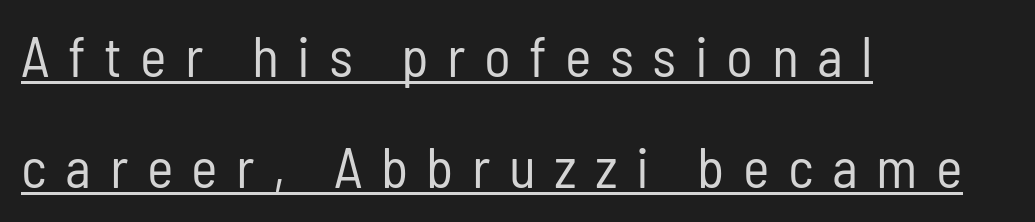
The image shows 56 px regular-weight, condensed sans-serif type, upright; set left-aligned, loose line spacing (1.99x), unusually wide letter spacing (+0.33 em), underlined; low stroke contrast and a medium x-height.
